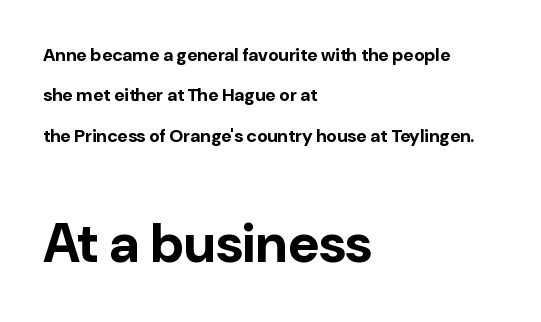
Upright lettering throughout. The leading is generous, giving the passage an open texture. This rendering features lettering with no underline. Look at the tracking — it's just the regular setting, nothing added.
